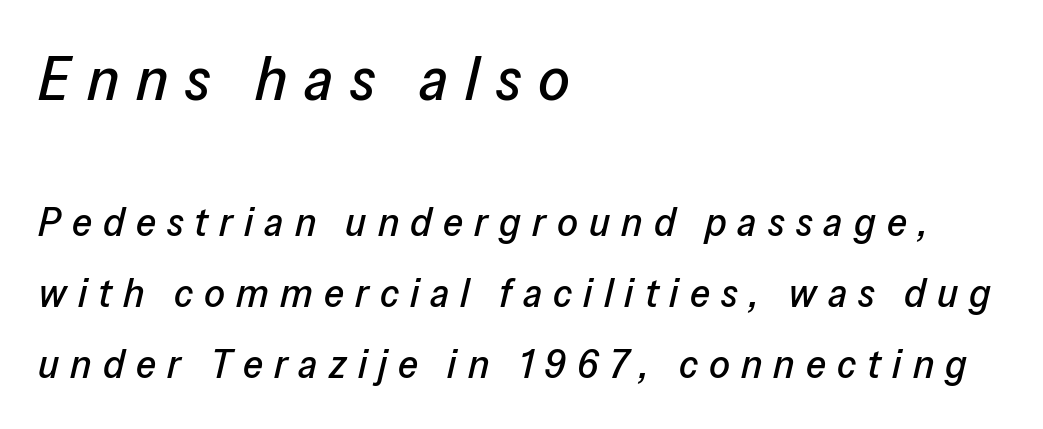
The image shows 62 px text type, italic (leaning right); set left-aligned, line spacing 1.73x, unusually wide letter spacing (+0.27 em), not underlined; the first (top) block is 1.51x larger; low stroke contrast and a medium x-height.
